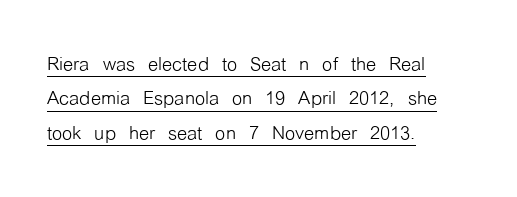
The image shows 26 px text type, upright; set left-aligned, normal line spacing (1.32x), normal letter spacing, underlined.
